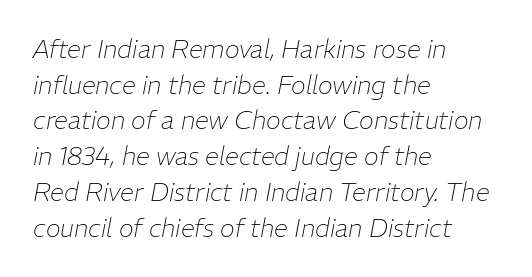
The image shows 25 px text type, italic (leaning right); set left-aligned, normal line spacing (1.43x), normal letter spacing, not underlined.
